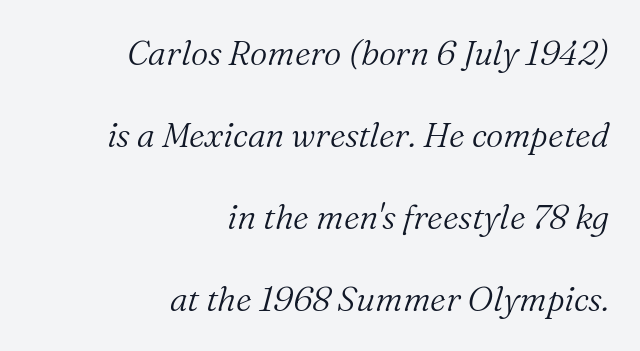
Q: Is the text bold? A: No.
Q: Is the text italic (slanted)? A: Yes, it leans right by about 16 degrees.
Q: Is the typeface a serif or a sans-serif typeface? A: Serif.
Q: Is the text underlined? A: No.
Q: How is the paragraph aligned? A: Right-aligned.
Q: Is the spacing between letters normal or unusually wide? A: Normal.
Q: Is the spacing between lines tight, normal or loose? A: Loose.
Q: Width (condensed, normal, or wide)? A: Normal.
Q: Stroke contrast? A: Medium.
Q: x-height? A: Medium.
Q: Monospaced? A: No.
